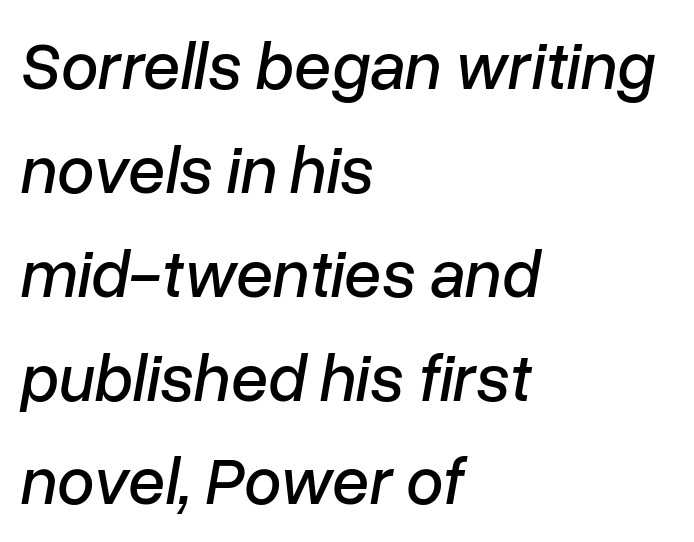
{"italic": "yes", "lean": "right", "slant_degrees": 10, "width": "normal", "stroke_contrast": "low", "x_height": "medium", "monospaced": "no", "underline": "no", "align": "left", "line_spacing": "normal", "line_spacing_ratio": 1.55, "letter_spacing": "normal", "letter_spacing_em": 0.0, "glyph_px": 67}
